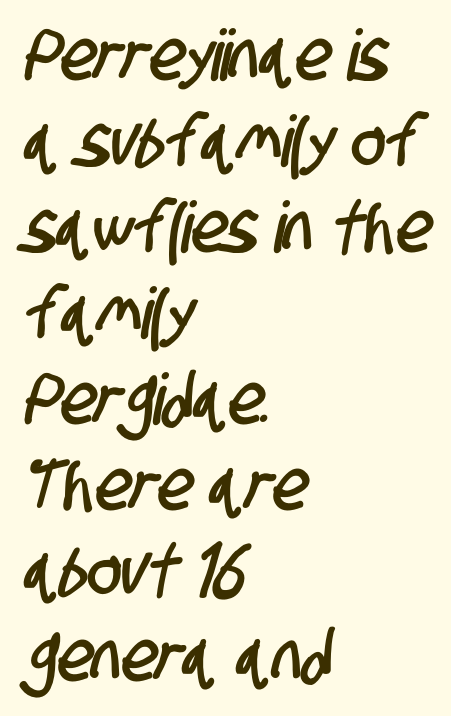
Q: Is the typeface a serif or a sans-serif typeface? A: Sans-serif.
Q: Is the text underlined? A: No.
Q: How is the paragraph aligned? A: Left-aligned.
Q: Is the spacing between letters normal or unusually wide? A: Normal.
Q: Width (condensed, normal, or wide)? A: Condensed.
Q: Stroke contrast? A: Low.
Q: x-height? A: Large.
Q: Monospaced? A: No.
